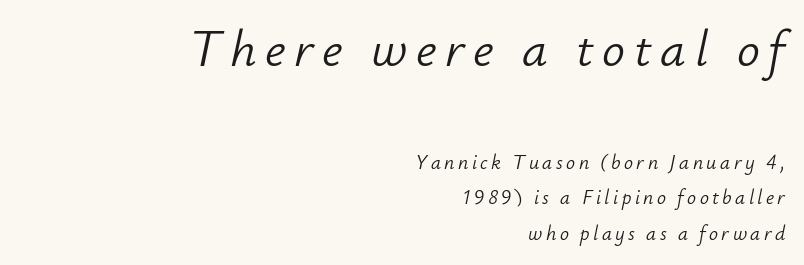
Q: Is the text bold? A: No.
Q: Is the text italic (slanted)? A: Yes, it leans right by about 12 degrees.
Q: Is the text underlined? A: No.
Q: How is the paragraph aligned? A: Right-aligned.
Q: Which block of text is set in a larger size, the first (top) or the second (bottom)? A: The first (top) one.
Q: Width (condensed, normal, or wide)? A: Normal.
Q: Stroke contrast? A: Low.
Q: x-height? A: Small.
Q: Monospaced? A: No.
